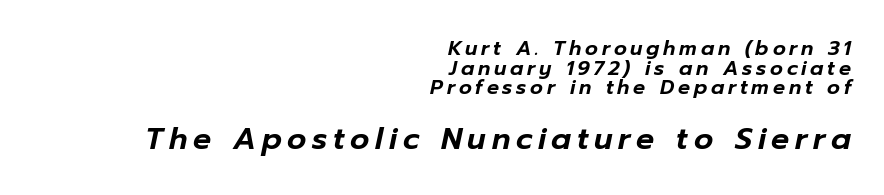
Q: Is the text italic (slanted)? A: Yes, it leans right by about 12 degrees.
Q: Is the text underlined? A: No.
Q: How is the paragraph aligned? A: Right-aligned.
Q: Is the spacing between lines tight, normal or loose? A: Tight.
Q: Which block of text is set in a larger size, the first (top) or the second (bottom)? A: The second (bottom) one.
Q: Width (condensed, normal, or wide)? A: Normal.
Q: Stroke contrast? A: Low.
Q: x-height? A: Medium.
Q: Monospaced? A: No.
